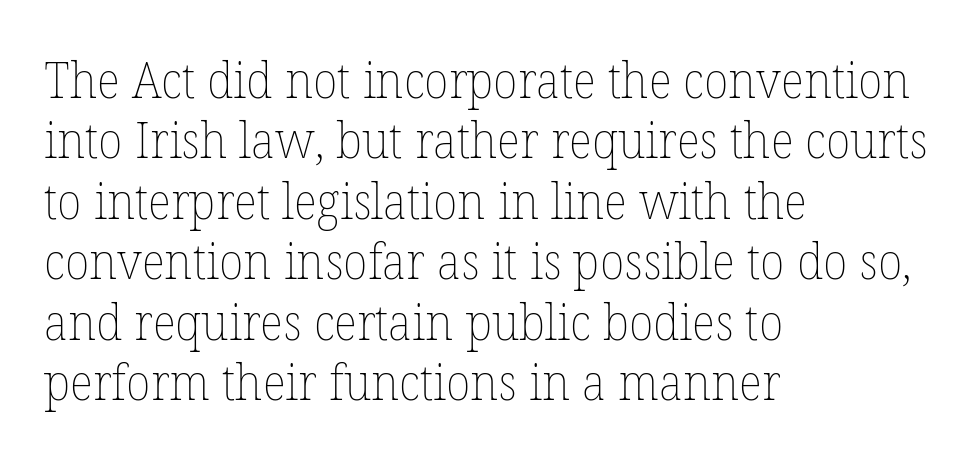
The image shows 50 px thin type, upright; set left-aligned, line spacing 1.21x, normal letter spacing, not underlined; low stroke contrast and a medium x-height.
